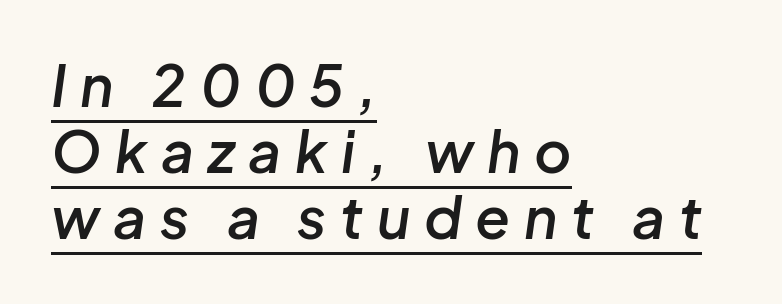
{"italic": "yes", "lean": "right", "slant_degrees": 8, "bold": "semi", "weight": "semibold", "width": "normal", "stroke_contrast": "low", "x_height": "medium", "monospaced": "no", "underline": "yes", "align": "left", "line_spacing_ratio": 1.16, "letter_spacing": "wide", "letter_spacing_em": 0.24, "glyph_px": 57}
